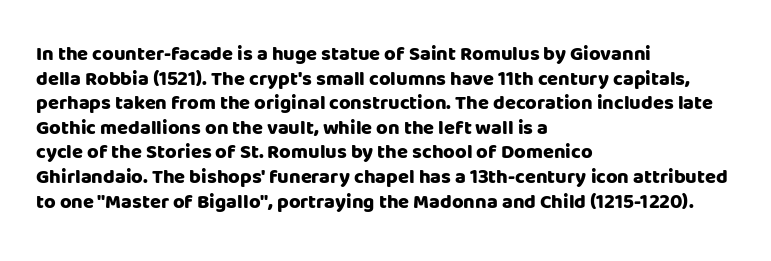
Q: Is the text bold? A: Yes.
Q: Is the text italic (slanted)? A: No, it is upright.
Q: Is the text underlined? A: No.
Q: How is the paragraph aligned? A: Left-aligned.
Q: Is the spacing between letters normal or unusually wide? A: Normal.
